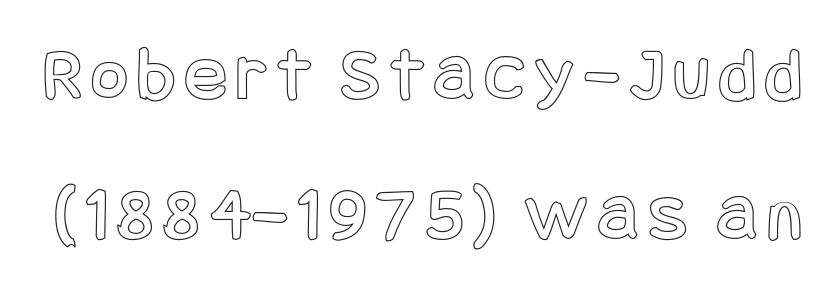
The image shows 78 px condensed type, upright; set line spacing 1.79x, not underlined; a large x-height.
